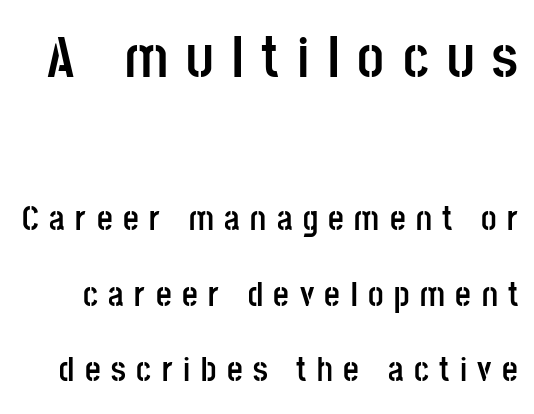
Does the leading feel generous? Absolutely, it's lavish. There is plenty of visible air inserted between adjacent glyphs. The strip under each line holds only bare page. The face used here is proportionally spaced, like ordinary book or web type. Note: no serifs on the glyphs. The strokes are fattened all the way to bold.
